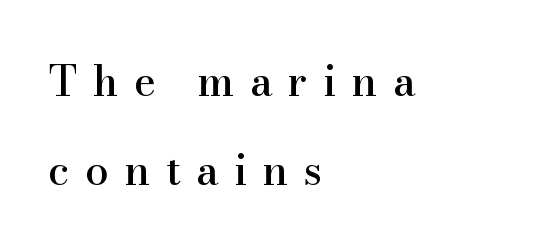
Q: Is the text italic (slanted)? A: No, it is upright.
Q: Is the typeface a serif or a sans-serif typeface? A: Serif.
Q: Is the text underlined? A: No.
Q: How is the paragraph aligned? A: Left-aligned.
Q: Is the spacing between letters normal or unusually wide? A: Unusually wide.
Q: Is the spacing between lines tight, normal or loose? A: Loose.
Q: Width (condensed, normal, or wide)? A: Normal.
Q: Stroke contrast? A: High.
Q: x-height? A: Small.
Q: Monospaced? A: No.
